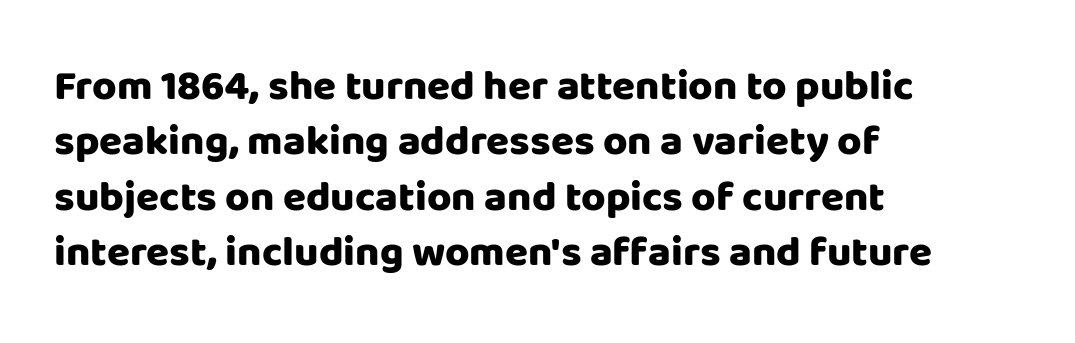
Q: Is the text bold? A: Yes.
Q: Is the text italic (slanted)? A: No, it is upright.
Q: Is the typeface a serif or a sans-serif typeface? A: Sans-serif.
Q: Is the text underlined? A: No.
Q: How is the paragraph aligned? A: Left-aligned.
Q: Is the spacing between letters normal or unusually wide? A: Normal.
Q: Is the spacing between lines tight, normal or loose? A: Normal.
Q: Width (condensed, normal, or wide)? A: Normal.
Q: Stroke contrast? A: Low.
Q: x-height? A: Large.
Q: Monospaced? A: No.
